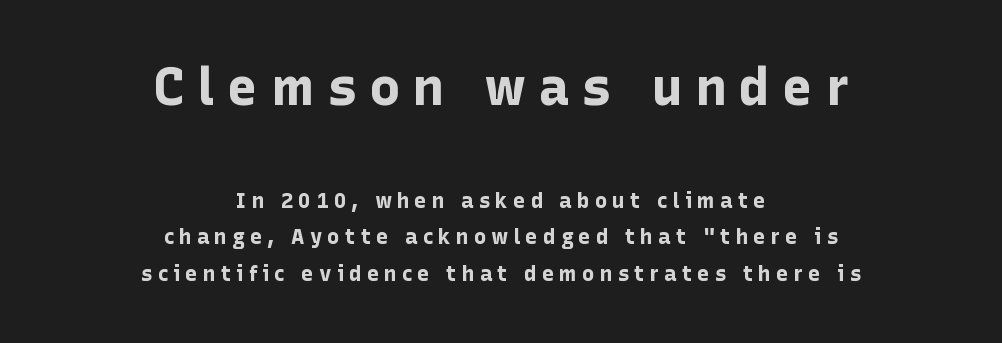
{"serif": "no", "italic": "no", "bold": "yes", "weight": "bold", "width": "normal", "stroke_contrast": "low", "x_height": "medium", "monospaced": "no", "underline": "no", "align": "center", "line_spacing_ratio": 1.75, "letter_spacing": "wide", "letter_spacing_em": 0.24, "larger_block": "first", "size_ratio": 2.48, "glyph_px": 52}
